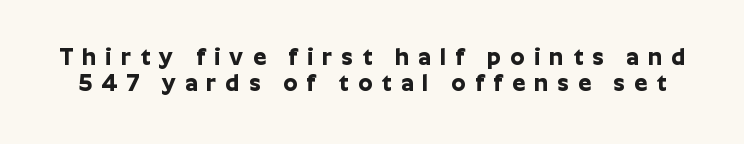
The image shows 23 px bold type, upright; set tight line spacing (1.13x), unusually wide letter spacing (+0.4 em), not underlined.
